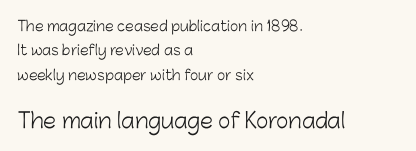
Quick note: not italic, upright. Size hierarchy here favors the trailing block over the leading one. Unmarked baselines from the first word to the last. The typesetter chose a ragged-right arrangement here.
